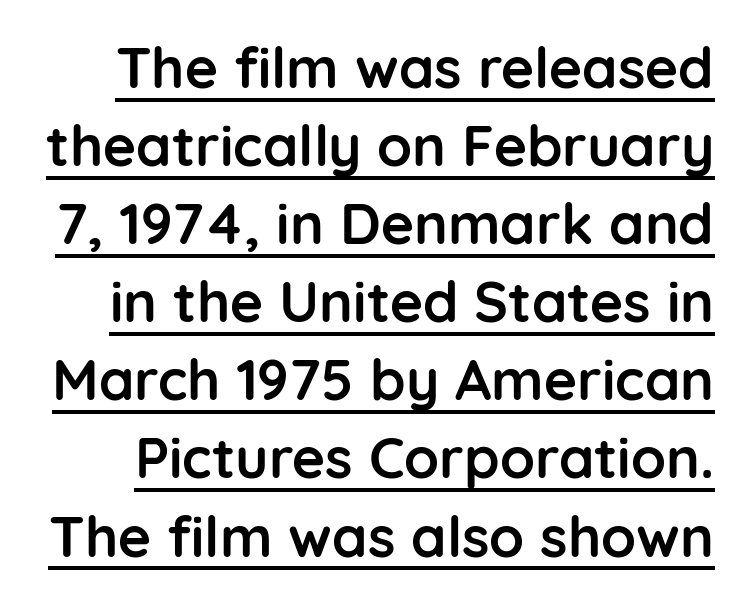
Q: Is the text bold? A: Yes.
Q: Is the text italic (slanted)? A: No, it is upright.
Q: Is the typeface a serif or a sans-serif typeface? A: Sans-serif.
Q: Is the text underlined? A: Yes.
Q: Is the spacing between letters normal or unusually wide? A: Normal.
Q: Is the spacing between lines tight, normal or loose? A: Normal.
Q: Width (condensed, normal, or wide)? A: Normal.
Q: Stroke contrast? A: Low.
Q: x-height? A: Medium.
Q: Monospaced? A: No.
